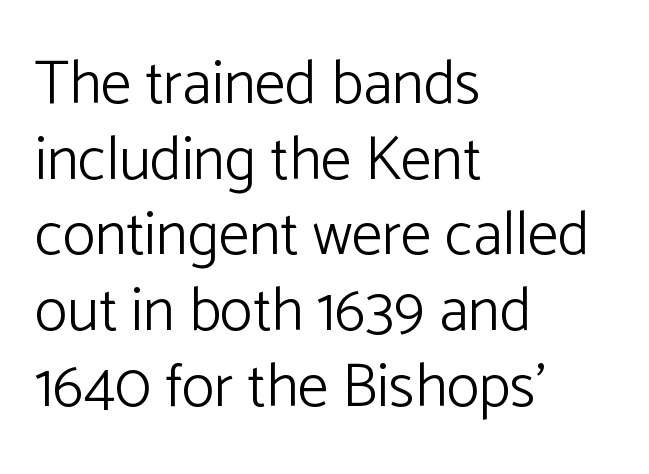
The typeface has the unassuming heft of standard copy or less. This rendering leaves character spacing at its baseline value. These lines stack with their left ends in a neat column. Serifs: no, the terminals of the letterforms are clean. A bare baseline throughout the passage. Is there any slant? The stems are plumb.
